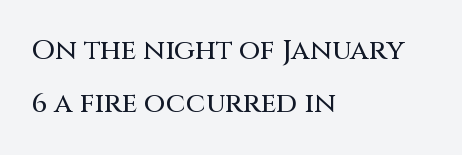
{"serif": "no", "italic": "no", "width": "normal", "stroke_contrast": "medium", "x_height": "large", "monospaced": "no", "underline": "no", "align": "left", "line_spacing": "loose", "line_spacing_ratio": 1.9, "letter_spacing": "normal", "letter_spacing_em": 0.0, "glyph_px": 28}
